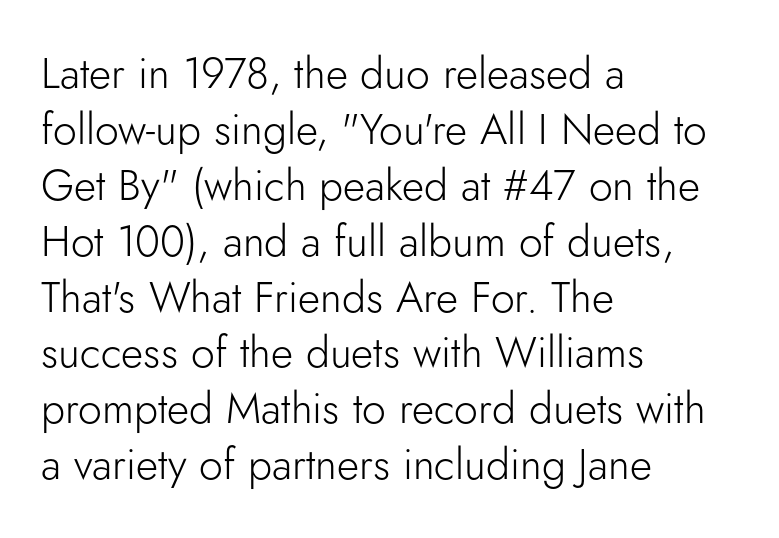
{"serif": "no", "italic": "no", "bold": "no", "weight": "light", "width": "normal", "stroke_contrast": "low", "x_height": "small", "monospaced": "no", "underline": "no", "align": "left", "line_spacing": "normal", "line_spacing_ratio": 1.3, "letter_spacing": "normal", "letter_spacing_em": 0.0, "glyph_px": 43}
